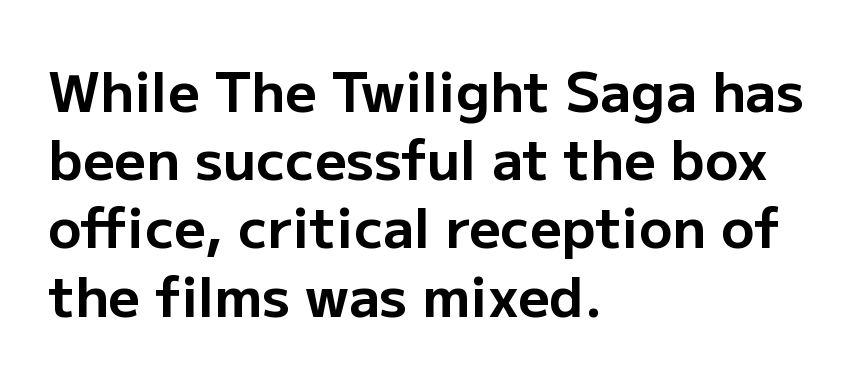
The image shows 55 px bold sans-serif type, upright; set left-aligned, line spacing 1.24x, normal letter spacing, not underlined; low stroke contrast and a medium x-height.
